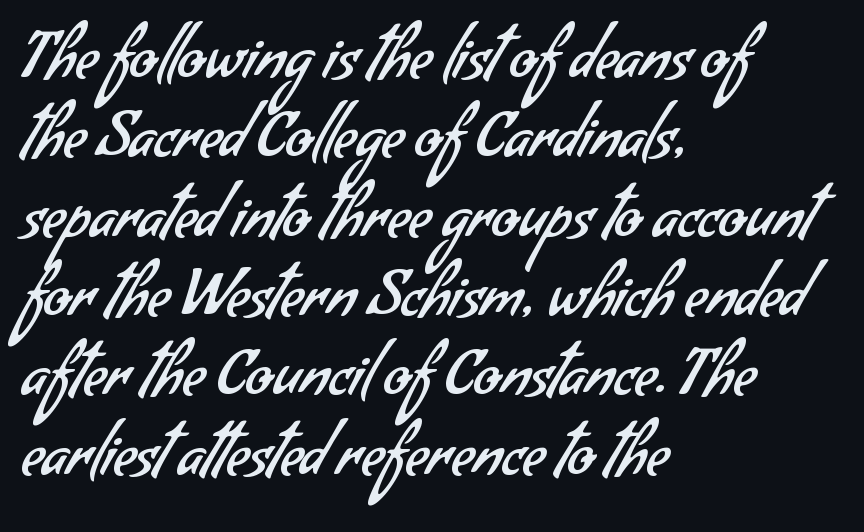
{"serif": "no", "bold": "no", "weight": "regular", "width": "normal", "stroke_contrast": "low", "x_height": "small", "monospaced": "no", "underline": "no", "align": "left", "line_spacing": "normal", "line_spacing_ratio": 1.28, "letter_spacing": "normal", "letter_spacing_em": 0.0, "glyph_px": 62}
